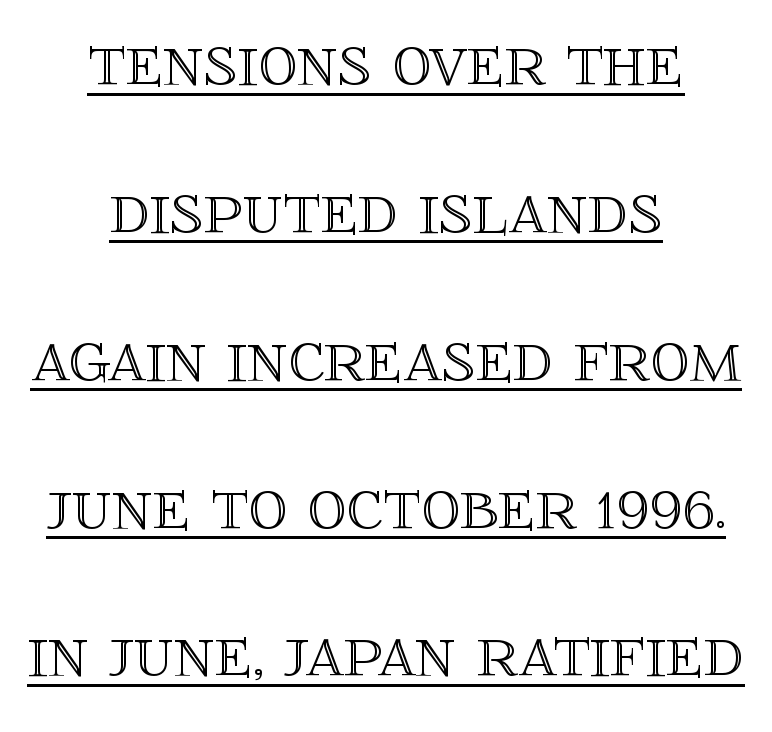
The image shows 77 px text type, upright; set centered, loose line spacing (1.92x), normal letter spacing, underlined; a large x-height.
